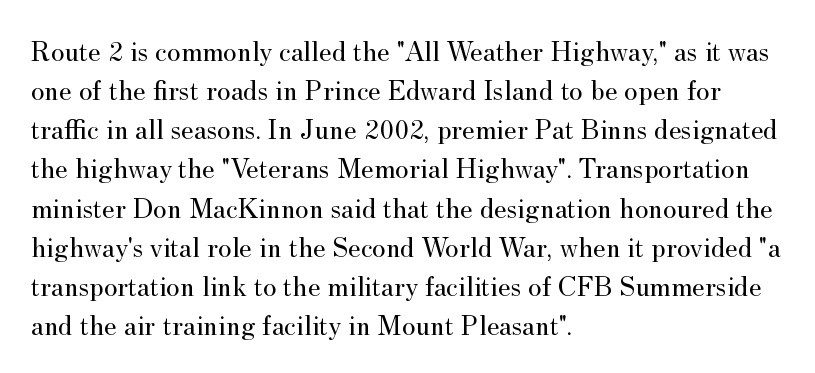
Each letter's strokes conclude with small projecting serifs. Each letter keeps its own natural width here, so spacing adapts to shape. This rendering leaves character spacing at its baseline value. The letters look calm and open, with moderate or lighter stems. Rule under the text: the space is simply empty.
